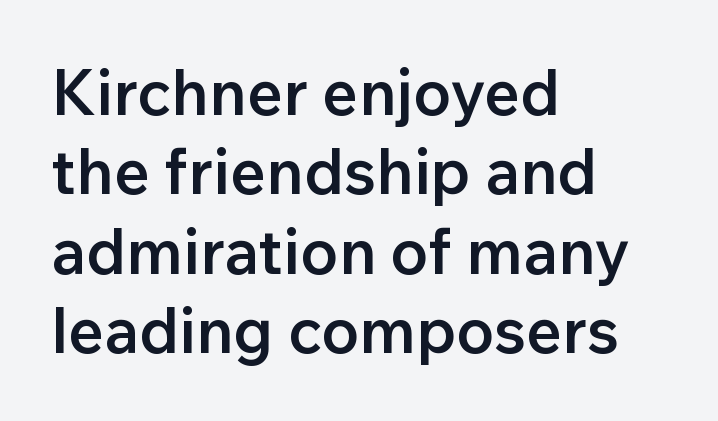
Q: Is the text bold? A: Semi-bold.
Q: Is the text italic (slanted)? A: No, it is upright.
Q: Is the typeface a serif or a sans-serif typeface? A: Sans-serif.
Q: Is the text underlined? A: No.
Q: How is the paragraph aligned? A: Left-aligned.
Q: Is the spacing between letters normal or unusually wide? A: Normal.
Q: Is the spacing between lines tight, normal or loose? A: Normal.
Q: Width (condensed, normal, or wide)? A: Normal.
Q: Stroke contrast? A: Low.
Q: x-height? A: Medium.
Q: Monospaced? A: No.
